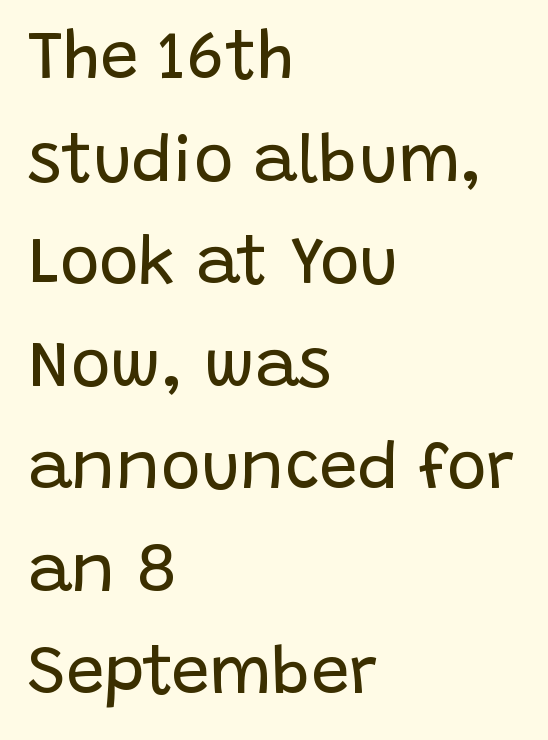
{"serif": "no", "italic": "no", "bold": "no", "weight": "regular", "width": "normal", "stroke_contrast": "low", "x_height": "large", "monospaced": "no", "underline": "no", "align": "left", "line_spacing": "normal", "line_spacing_ratio": 1.53, "letter_spacing": "normal", "letter_spacing_em": 0.0, "glyph_px": 67}
